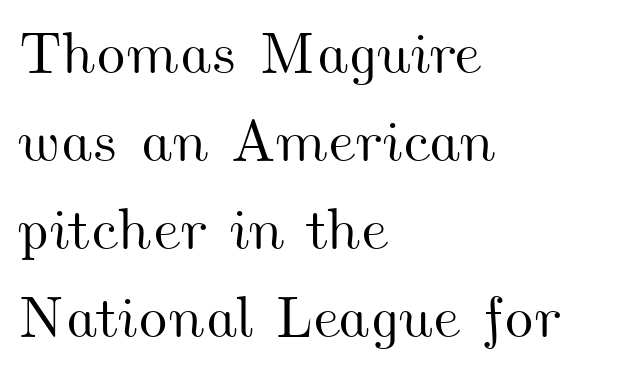
Q: Is the text underlined? A: No.
Q: How is the paragraph aligned? A: Left-aligned.
Q: Is the spacing between letters normal or unusually wide? A: Normal.
Q: Is the spacing between lines tight, normal or loose? A: Normal.
Q: Width (condensed, normal, or wide)? A: Wide.
Q: Stroke contrast? A: Medium.
Q: x-height? A: Small.
Q: Monospaced? A: No.
